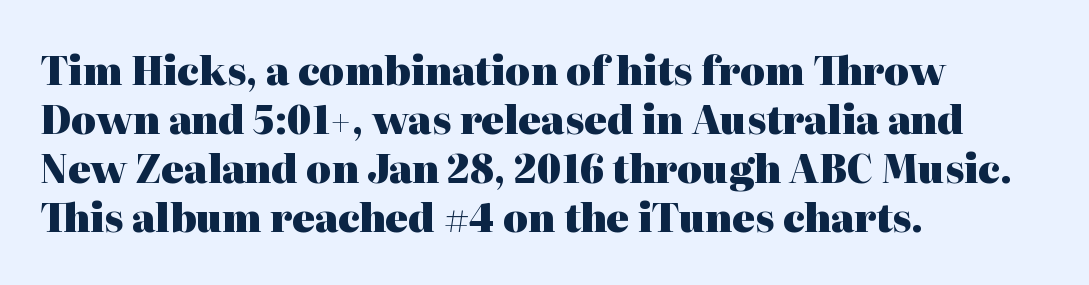
Q: Is the text bold? A: Yes.
Q: Is the text italic (slanted)? A: No, it is upright.
Q: Is the typeface a serif or a sans-serif typeface? A: Serif.
Q: Is the text underlined? A: No.
Q: How is the paragraph aligned? A: Left-aligned.
Q: Is the spacing between letters normal or unusually wide? A: Normal.
Q: Is the spacing between lines tight, normal or loose? A: Normal.
Q: Width (condensed, normal, or wide)? A: Normal.
Q: Stroke contrast? A: High.
Q: x-height? A: Medium.
Q: Monospaced? A: No.
